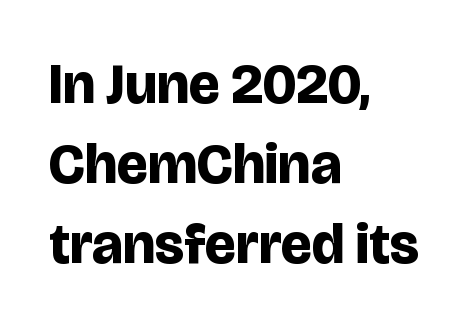
Q: Is the text bold? A: Yes.
Q: Is the text italic (slanted)? A: No, it is upright.
Q: Is the typeface a serif or a sans-serif typeface? A: Sans-serif.
Q: Is the text underlined? A: No.
Q: How is the paragraph aligned? A: Left-aligned.
Q: Is the spacing between letters normal or unusually wide? A: Normal.
Q: Is the spacing between lines tight, normal or loose? A: Normal.
Q: Width (condensed, normal, or wide)? A: Normal.
Q: Stroke contrast? A: Low.
Q: x-height? A: Large.
Q: Monospaced? A: No.
